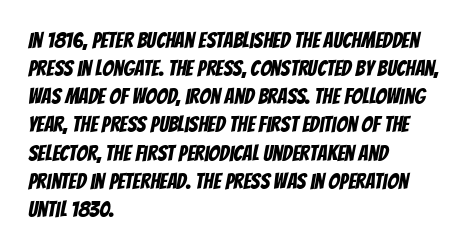
{"underline": "no", "align": "left", "line_spacing": "normal", "line_spacing_ratio": 1.28, "letter_spacing": "normal", "letter_spacing_em": 0.0, "glyph_px": 22}
